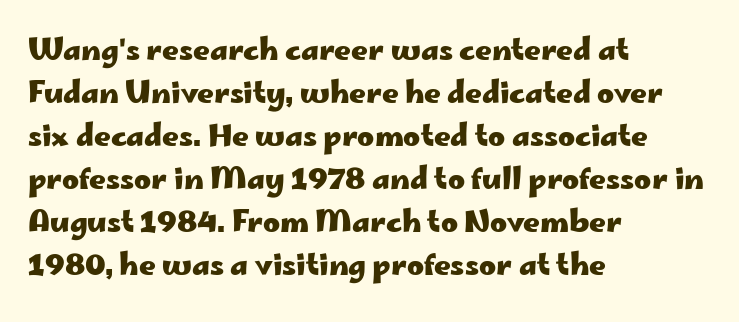
Visually the block forms a straight wall on the left and a jagged coastline on the right. Heft: maximum for text — a bold. Each row of text sits above clean, open space. Does the lettering tilt? It doesn't — this is upright.
